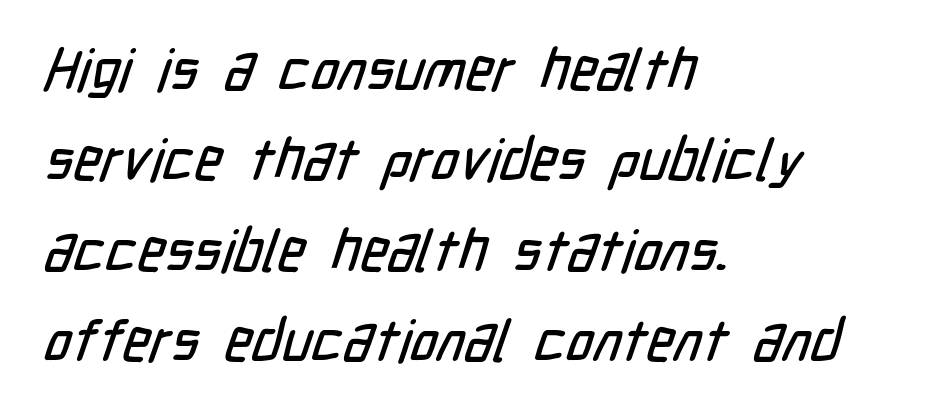
The image shows 58 px condensed sans-serif type; set left-aligned, normal line spacing (1.56x), normal letter spacing, not underlined; low stroke contrast and a medium x-height.
